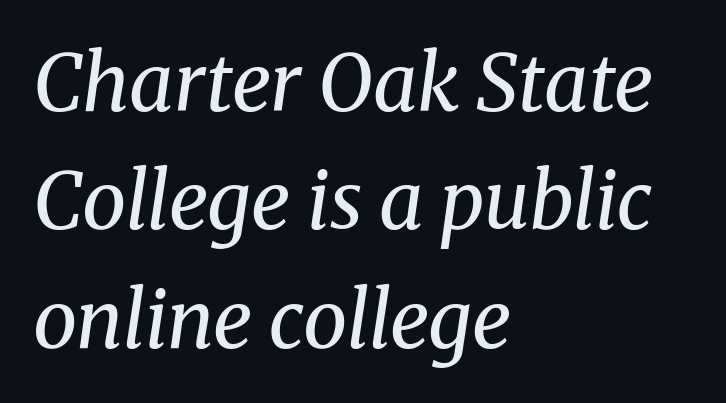
The image shows 79 px regular-weight serif type, italic (leaning right); set left-aligned, normal line spacing (1.5x), normal letter spacing, not underlined; medium stroke contrast and a medium x-height.
